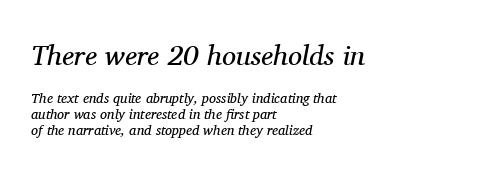
{"serif": "yes", "italic": "yes", "lean": "right", "slant_degrees": 11, "bold": "no", "weight": "regular", "width": "normal", "stroke_contrast": "medium", "x_height": "medium", "monospaced": "no", "underline": "no", "align": "left", "line_spacing_ratio": 1.16, "letter_spacing": "normal", "letter_spacing_em": 0.0, "larger_block": "first", "size_ratio": 2.0, "glyph_px": 28}
